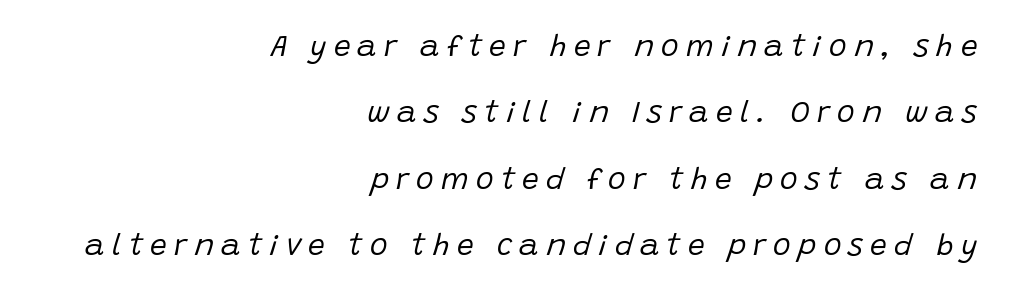
The baseline area is clear. The rendering applies a slant to the glyphs. These lines stand farther apart than default settings would place them. Glyph-to-glyph distance is far greater than everyday printed text. One-word summary of the alignment: right. The passage shown is typed in a proportional face where columns would drift.
